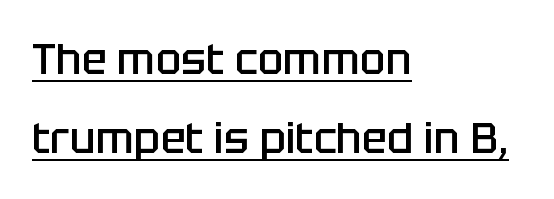
Where is the straight margin? On the left. A typographer would call this underscored text. A roman cut, with each character standing at attention. Unlike a traditional serif, this face leaves its strokes unadorned. Is the type bold? Partly — it's a semibold, heavier than regular but not fully bold.
